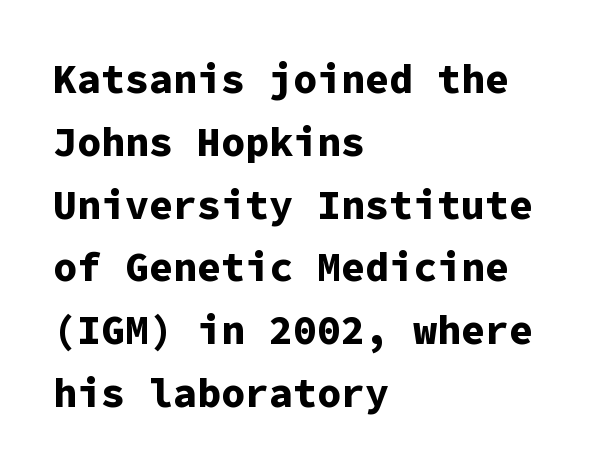
Looks like terminal output: every glyph gets an equal slot. The rendering keeps characters at their native spacing. In terms of weight, the rendering is a true, heavy bold. A typesetter would mark this as roman, not italic.
